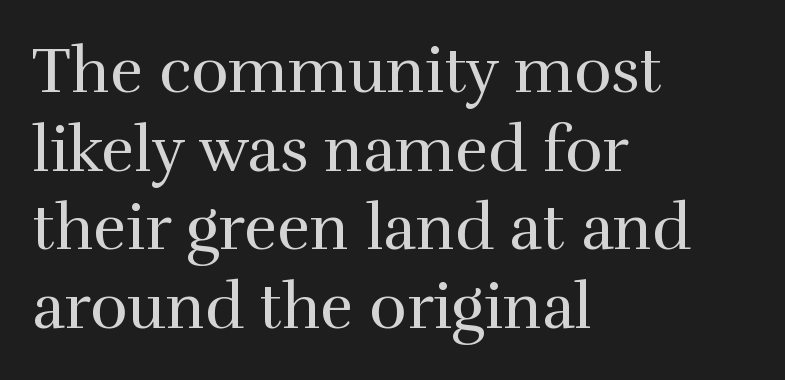
{"serif": "yes", "italic": "no", "bold": "no", "weight": "regular", "width": "normal", "x_height": "medium", "monospaced": "no", "underline": "no", "align": "left", "line_spacing": "normal", "line_spacing_ratio": 1.25, "letter_spacing": "normal", "letter_spacing_em": 0.0, "glyph_px": 63}
